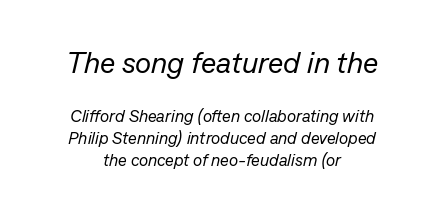
The image shows 30 px regular-weight type, italic (leaning right); set centered, normal line spacing (1.28x), normal letter spacing, not underlined; the first (top) block is 1.76x larger; low stroke contrast and a medium x-height.
